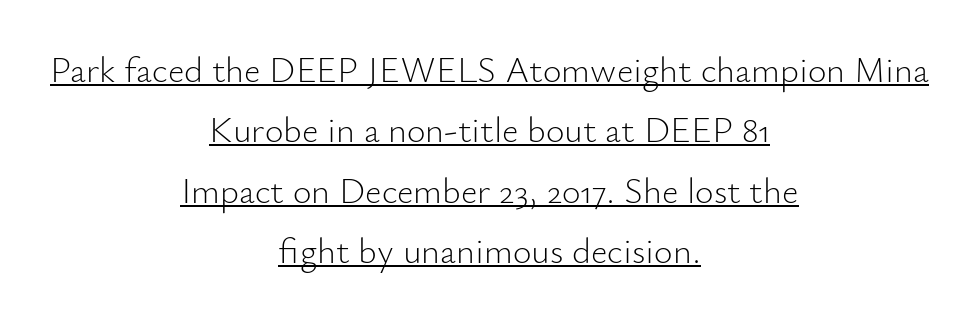
Q: Is the text bold? A: No.
Q: Is the text italic (slanted)? A: No, it is upright.
Q: Is the typeface a serif or a sans-serif typeface? A: Sans-serif.
Q: Is the text underlined? A: Yes.
Q: How is the paragraph aligned? A: Centered.
Q: Is the spacing between letters normal or unusually wide? A: Normal.
Q: Is the spacing between lines tight, normal or loose? A: Normal.
Q: Width (condensed, normal, or wide)? A: Normal.
Q: Stroke contrast? A: Low.
Q: x-height? A: Small.
Q: Monospaced? A: No.
